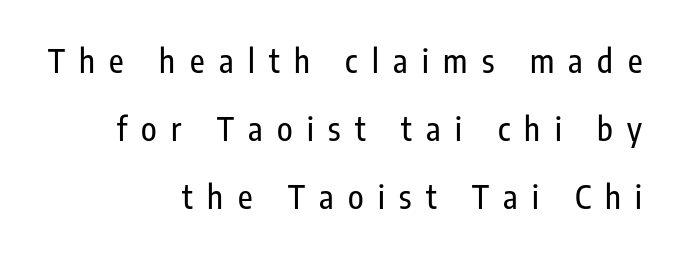
{"serif": "no", "italic": "no", "width": "condensed", "stroke_contrast": "low", "x_height": "medium", "monospaced": "no", "underline": "no", "align": "right", "line_spacing": "loose", "line_spacing_ratio": 2.13, "letter_spacing": "wide", "letter_spacing_em": 0.45, "glyph_px": 32}
